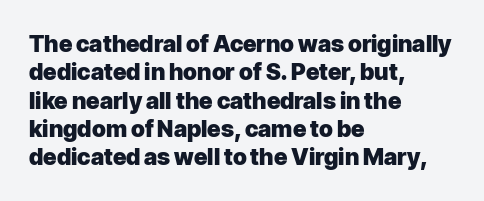
{"italic": "no", "bold": "yes", "underline": "no", "align": "left", "line_spacing_ratio": 1.23, "letter_spacing": "normal", "letter_spacing_em": 0.0, "glyph_px": 23}
